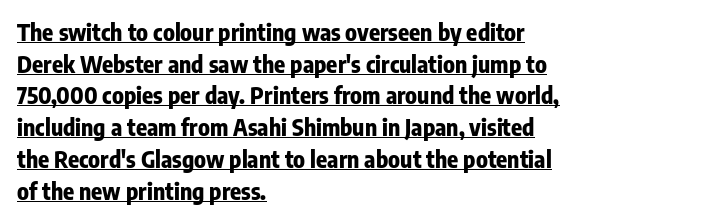
Is there any slant? The stems are plumb. The glyphs have the mass of a bold cut. The letterforms sit shoulder to shoulder at normal distance. The text block is weighted toward the left margin, trailing off unevenly rightward.
